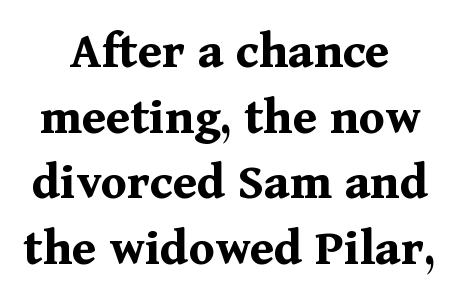
{"serif": "yes", "italic": "no", "bold": "yes", "weight": "bold", "width": "normal", "stroke_contrast": "medium", "x_height": "medium", "monospaced": "no", "underline": "no", "align": "center", "line_spacing_ratio": 1.24, "letter_spacing": "normal", "letter_spacing_em": 0.0, "glyph_px": 53}
